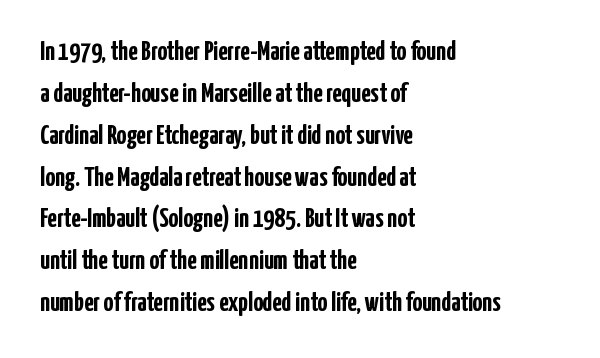
The image shows 27 px bold type, upright; set left-aligned, normal line spacing (1.55x), normal letter spacing, not underlined.
